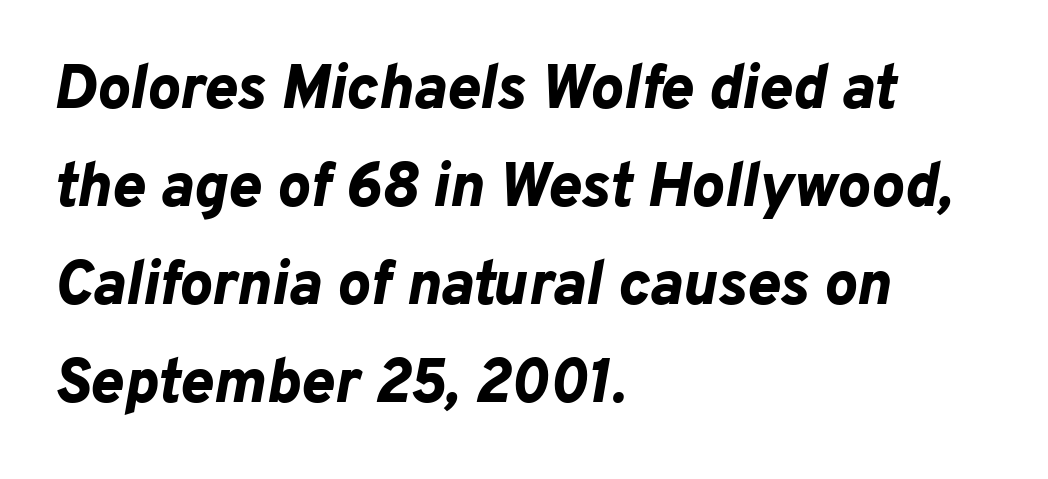
Left-aligned paragraph, ragged on the right. Bold? Absolutely — the strokes are thick and heavy. Proportional: the letters do not fall into vertical columns. Words float on clear page, feet unadorned. These lines were composed using italics.
